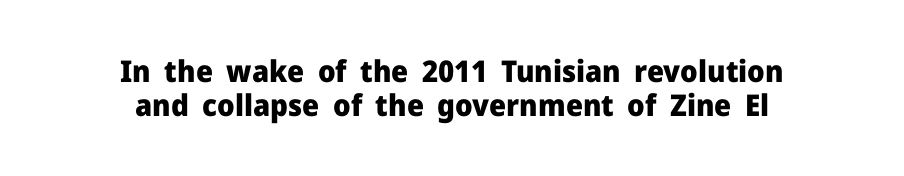
The rendering keeps characters at their native spacing. Notice how thick the strokes are: this is what a full bold looks like. The space between consecutive lines is stingy. The space directly below the letters is spotless. Proportional: the letters do not fall into vertical columns. The designer went with a sans here, leaving each stem footless.
